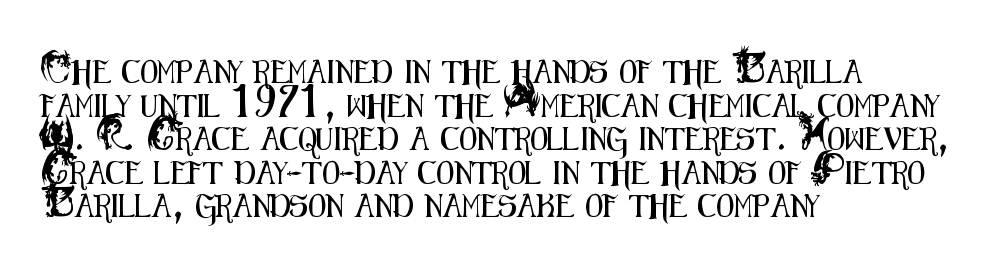
The image shows 23 px text type, upright; set left-aligned, normal line spacing (1.46x), normal letter spacing, not underlined.
